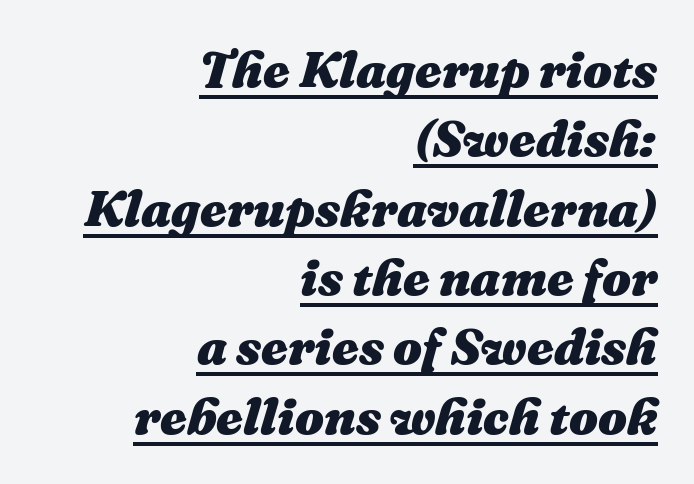
{"italic": "yes", "lean": "right", "slant_degrees": 16, "bold": "yes", "weight": "heavy", "width": "normal", "stroke_contrast": "medium", "x_height": "medium", "monospaced": "no", "underline": "yes", "align": "right", "line_spacing": "normal", "line_spacing_ratio": 1.36, "letter_spacing": "normal", "letter_spacing_em": 0.0, "glyph_px": 51}
